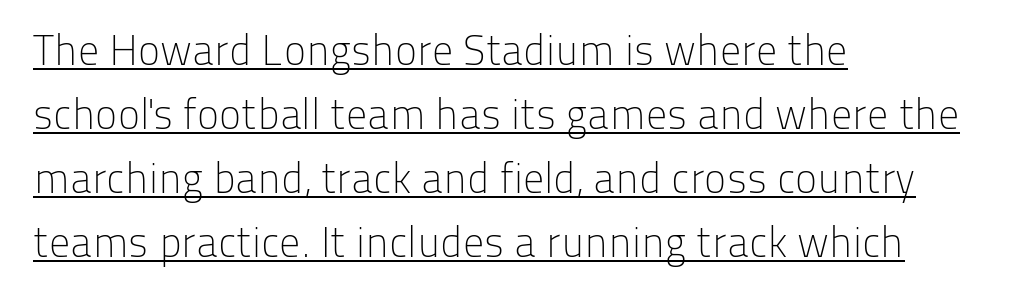
{"serif": "no", "italic": "no", "bold": "no", "weight": "light", "width": "normal", "stroke_contrast": "low", "x_height": "medium", "monospaced": "no", "underline": "yes", "align": "left", "line_spacing": "normal", "line_spacing_ratio": 1.52, "letter_spacing": "normal", "letter_spacing_em": 0.0, "glyph_px": 42}
